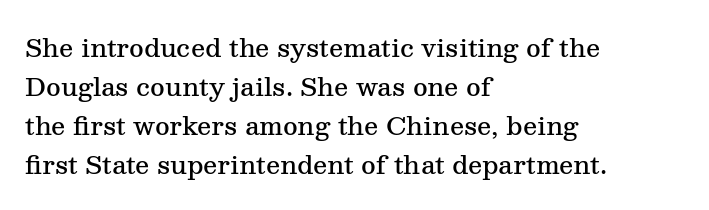
{"italic": "no", "bold": "semi", "underline": "no", "align": "left", "line_spacing": "normal", "line_spacing_ratio": 1.56, "letter_spacing": "normal", "letter_spacing_em": 0.0, "glyph_px": 25}
